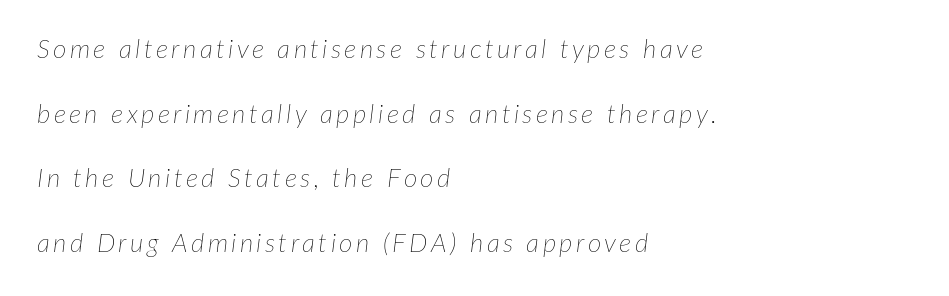
{"italic": "yes", "lean": "right", "slant_degrees": 7, "bold": "no", "underline": "no", "align": "left", "line_spacing": "loose", "line_spacing_ratio": 2.49, "glyph_px": 26}
